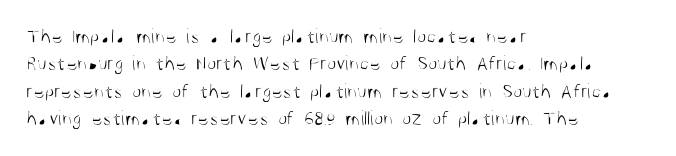
Reading down the block, your eye returns to a fixed left position each line. The weight tops out at a normal text grade. Interline gaps are of average width in this sample. The letters sit at their default tracking, neither squeezed nor spread.
